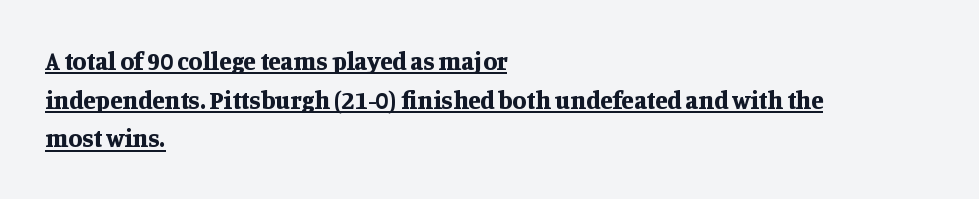
Q: Is the text bold? A: Yes.
Q: Is the text italic (slanted)? A: No, it is upright.
Q: Is the text underlined? A: Yes.
Q: How is the paragraph aligned? A: Left-aligned.
Q: Is the spacing between letters normal or unusually wide? A: Normal.
Q: Is the spacing between lines tight, normal or loose? A: Normal.
